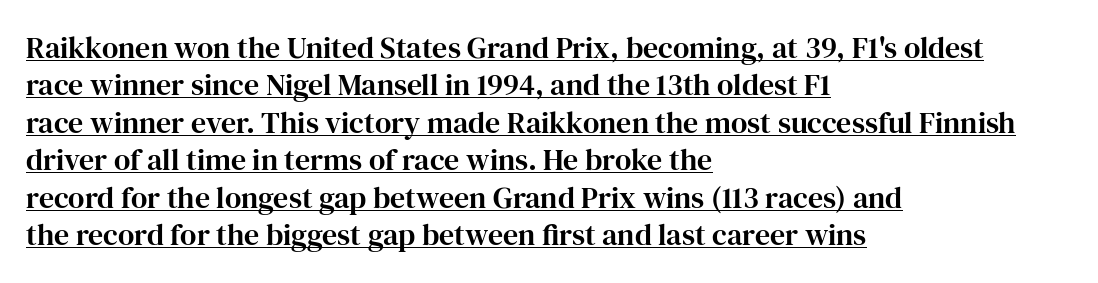
Descenders here cross a horizontal rule under the line. Is there any slant? The stems are plumb. Type style note: has serifs. The type is set solid horizontally, with unmodified tracking. Reading down the column, the eye jumps a familiar distance to each next line. Looks like regular typesetting: each glyph gets only the width it needs.
